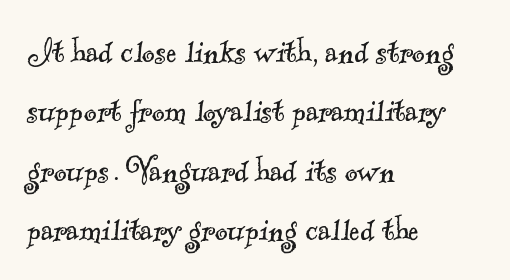
{"serif": "yes", "bold": "no", "weight": "light", "width": "normal", "x_height": "small", "monospaced": "no", "underline": "no", "align": "left", "line_spacing": "normal", "line_spacing_ratio": 1.52, "letter_spacing": "normal", "letter_spacing_em": 0.0, "glyph_px": 39}
